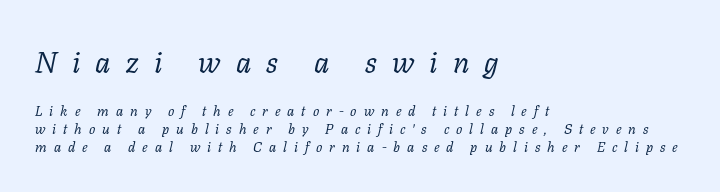
Every row of glyphs begins at an identical x-position on the left. Observe the lean: these are italic letterforms. These lines are composed in type with serifs. These glyphs show unthickened strokes, regular width or finer.
